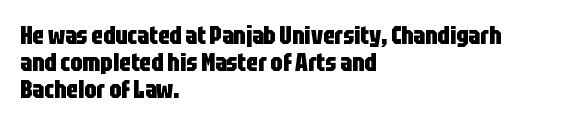
Horizontal alignment here is leftward, the default for most running prose. Pretty heavy lettering here — definitely bold. How would I describe the line gaps? Narrow and economical. In terms of posture, this sample is upright. Check the space under the baseline: it is left empty. The line texture is even and compact thanks to regular tracking.
